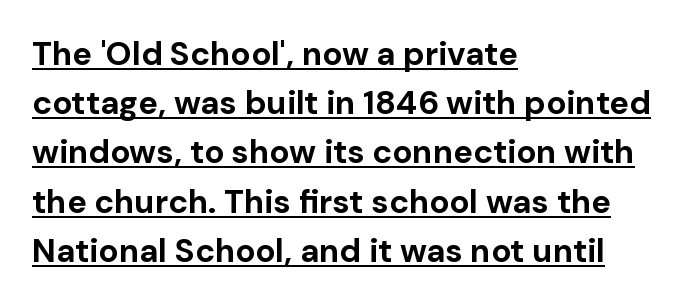
The image shows 33 px bold sans-serif type, upright; set left-aligned, normal line spacing (1.49x), normal letter spacing, underlined; low stroke contrast and a medium x-height.
